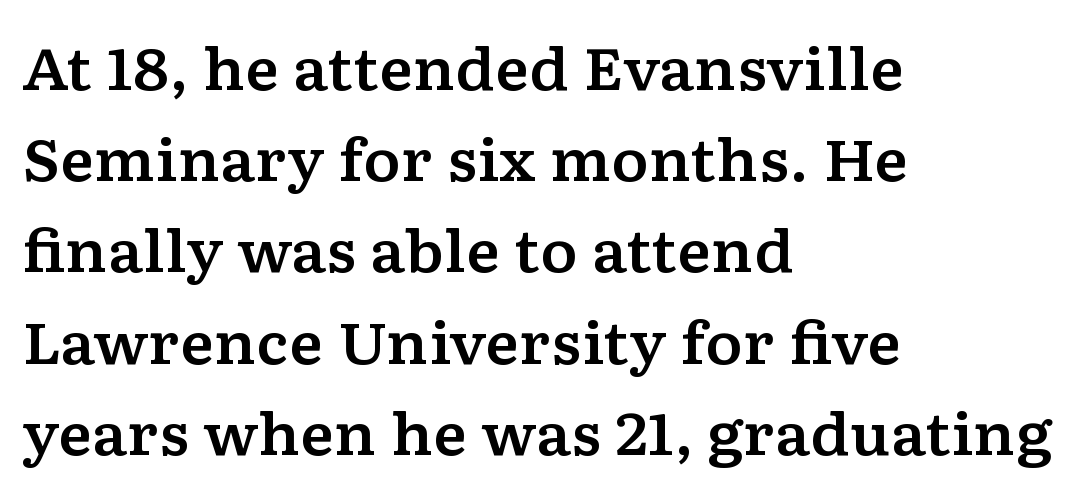
Q: Is the text italic (slanted)? A: No, it is upright.
Q: Is the typeface a serif or a sans-serif typeface? A: Serif.
Q: Is the text underlined? A: No.
Q: How is the paragraph aligned? A: Left-aligned.
Q: Is the spacing between letters normal or unusually wide? A: Normal.
Q: Is the spacing between lines tight, normal or loose? A: Normal.
Q: Width (condensed, normal, or wide)? A: Wide.
Q: Stroke contrast? A: Low.
Q: x-height? A: Medium.
Q: Monospaced? A: No.
